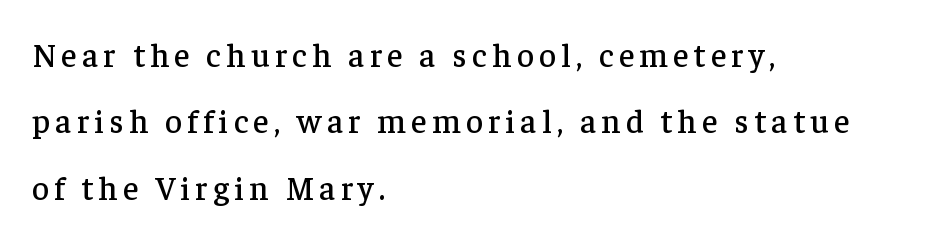
The image shows 33 px serif type, upright; set left-aligned, loose line spacing (2.01x), not underlined; low stroke contrast and a medium x-height.
